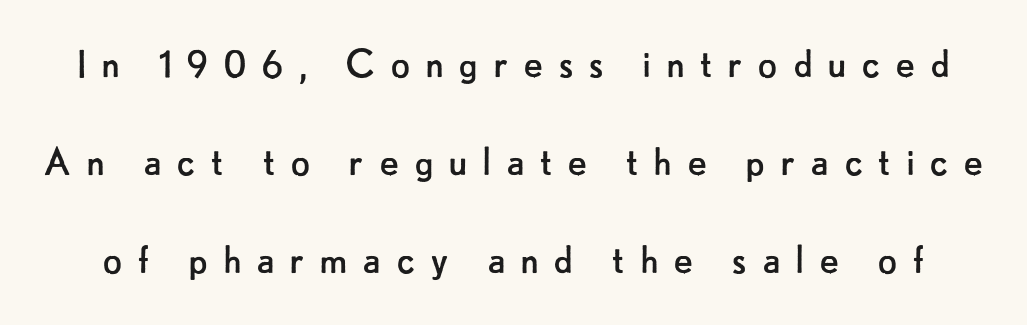
Each stroke keeps to a modest, everyday thickness or less. A clean baseline with only descenders dipping below it. The lettering stays uniformly vertical, giving the passage a roman look. Note the varied advance widths — an 'i' is clearly narrower than an 'm'. The passage shown is typeset with a sans-serif family.
